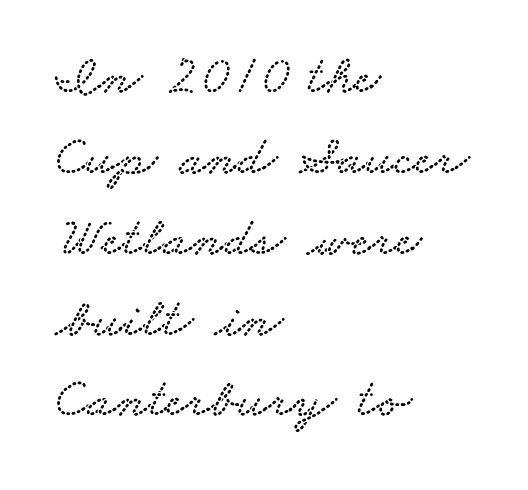
{"serif": "yes", "width": "wide", "stroke_contrast": "low", "x_height": "small", "monospaced": "no", "underline": "no", "align": "left", "line_spacing": "normal", "line_spacing_ratio": 1.47, "letter_spacing": "normal", "letter_spacing_em": 0.0, "glyph_px": 55}
